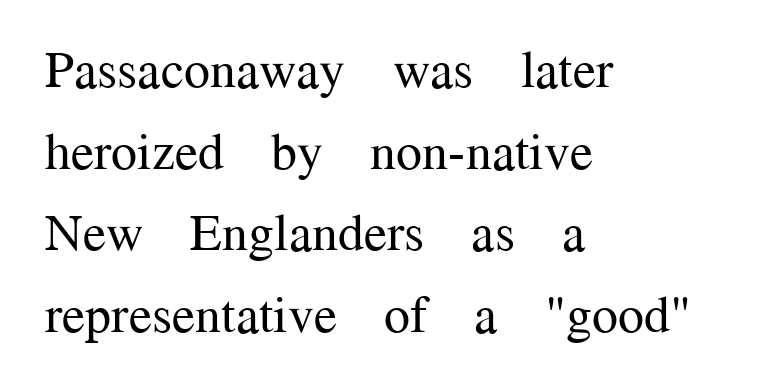
The image shows 52 px regular-weight serif type, upright; set left-aligned, normal line spacing (1.57x), normal letter spacing, not underlined; medium stroke contrast and a medium x-height.
